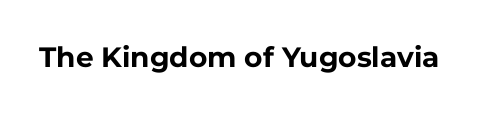
The image shows 28 px bold sans-serif type, upright; set normal letter spacing, not underlined; low stroke contrast and a medium x-height.
